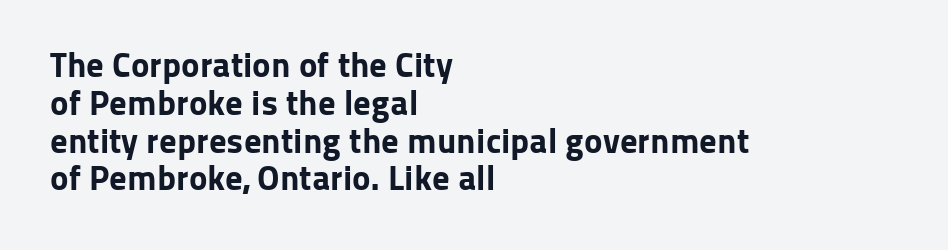
The image shows 35 px bold sans-serif type, upright; set left-aligned, tight line spacing (1.08x), normal letter spacing, not underlined; low stroke contrast and a medium x-height.
